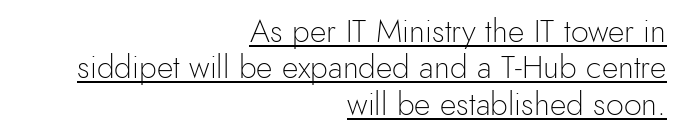
In CSS terms this would be text-align: right. The rendering uses natural spacing where letterforms have individual widths. Letterform terminals end flat and unadorned throughout the passage. The font's upright variant was chosen for this text.
